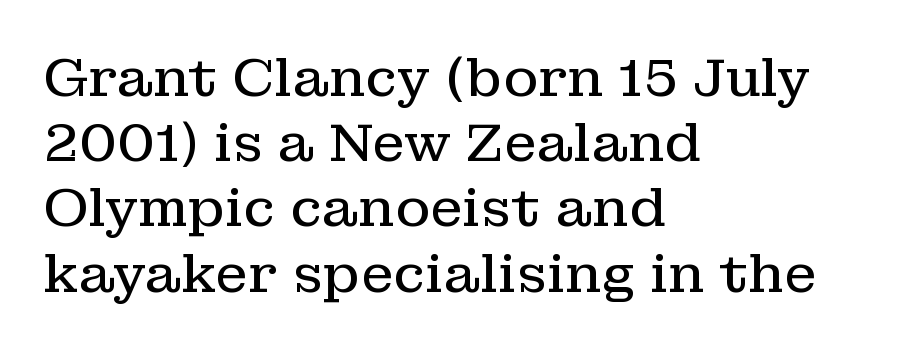
The image shows 53 px regular-weight serif type, upright; set left-aligned, line spacing 1.23x, normal letter spacing, not underlined; low stroke contrast and a medium x-height.
